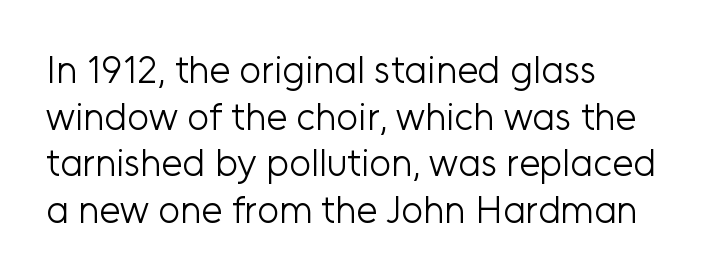
Q: Is the text bold? A: No.
Q: Is the text italic (slanted)? A: No, it is upright.
Q: Is the typeface a serif or a sans-serif typeface? A: Sans-serif.
Q: Is the text underlined? A: No.
Q: How is the paragraph aligned? A: Left-aligned.
Q: Is the spacing between letters normal or unusually wide? A: Normal.
Q: Width (condensed, normal, or wide)? A: Normal.
Q: Stroke contrast? A: Low.
Q: x-height? A: Medium.
Q: Monospaced? A: No.
